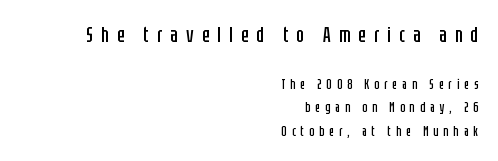
Q: Is the text bold? A: No.
Q: Is the text italic (slanted)? A: No, it is upright.
Q: Is the text underlined? A: No.
Q: How is the paragraph aligned? A: Right-aligned.
Q: Is the spacing between letters normal or unusually wide? A: Unusually wide.
Q: Is the spacing between lines tight, normal or loose? A: Normal.
Q: Which block of text is set in a larger size, the first (top) or the second (bottom)? A: The first (top) one.
